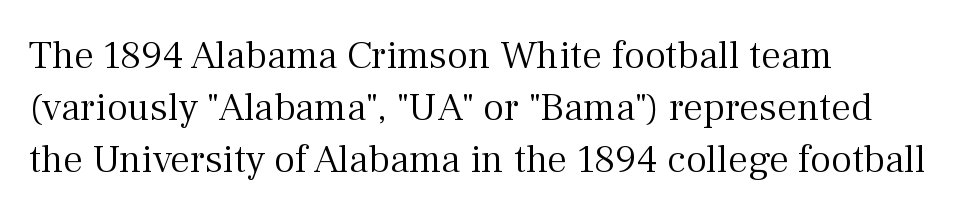
The image shows 40 px light serif type, upright; set left-aligned, normal line spacing (1.3x), normal letter spacing, not underlined; medium stroke contrast and a medium x-height.
